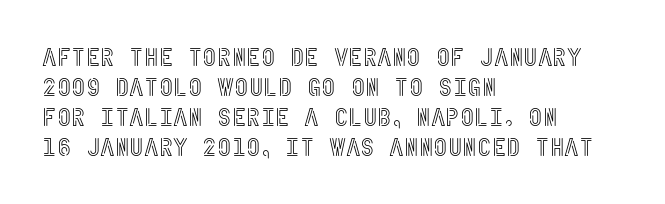
Q: Is the text italic (slanted)? A: No, it is upright.
Q: Is the text underlined? A: No.
Q: How is the paragraph aligned? A: Left-aligned.
Q: Is the spacing between letters normal or unusually wide? A: Normal.
